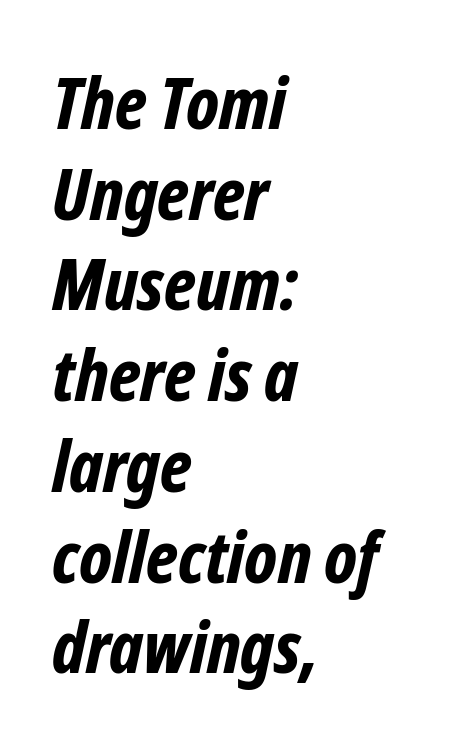
{"italic": "yes", "lean": "right", "slant_degrees": 12, "bold": "yes", "weight": "bold", "width": "condensed", "stroke_contrast": "low", "x_height": "medium", "monospaced": "no", "underline": "no", "align": "left", "line_spacing": "normal", "line_spacing_ratio": 1.26, "letter_spacing": "normal", "letter_spacing_em": 0.0, "glyph_px": 72}
